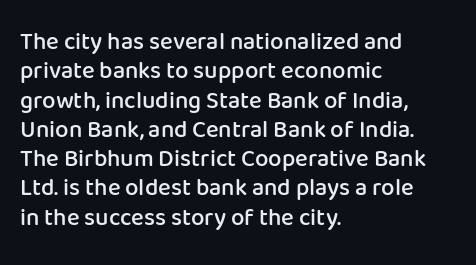
This rendering leaves character spacing at its baseline value. The gap between lines stays unmarked. Characters remain perfectly vertical along every line. The compositor pushed each line to the left boundary.
